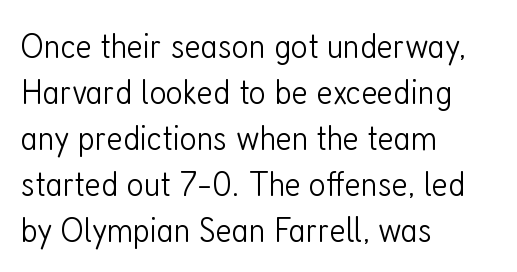
{"serif": "no", "italic": "no", "bold": "no", "weight": "light", "width": "condensed", "stroke_contrast": "low", "x_height": "medium", "monospaced": "no", "underline": "no", "align": "left", "line_spacing_ratio": 1.24, "letter_spacing": "normal", "letter_spacing_em": 0.0, "glyph_px": 37}
